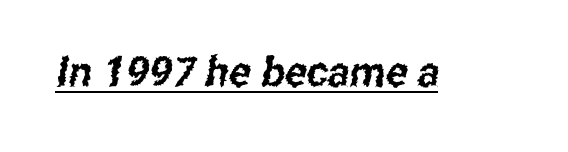
The typesetter has applied underlining to the passage shown. Here the glyphs are tracked normally, forming tight word shapes. The text was rendered using a sans face with plain stroke endings. Note the varied advance widths — an 'i' is clearly narrower than an 'm'.
